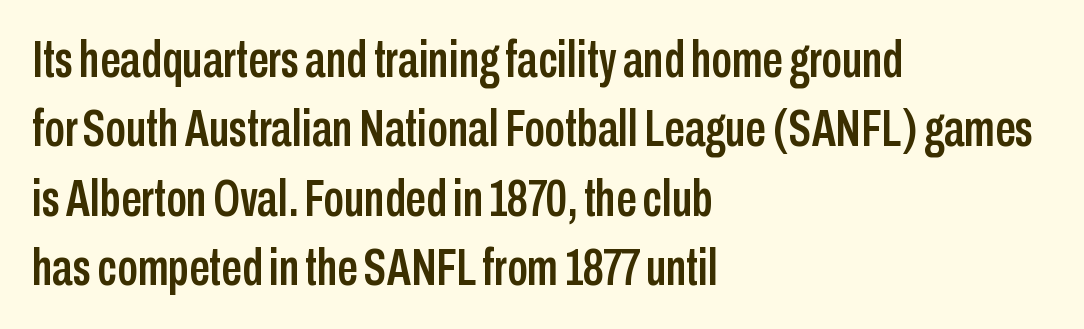
The image shows 51 px condensed sans-serif type, upright; set left-aligned, normal line spacing (1.36x), normal letter spacing, not underlined; low stroke contrast and a medium x-height.
